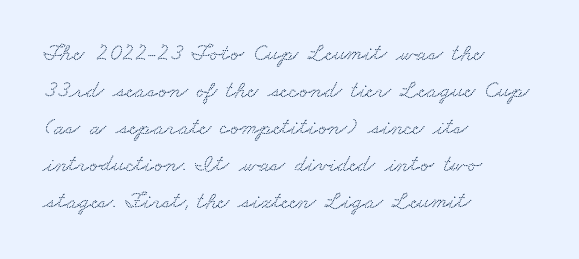
Q: Is the text underlined? A: No.
Q: How is the paragraph aligned? A: Left-aligned.
Q: Is the spacing between letters normal or unusually wide? A: Normal.
Q: Is the spacing between lines tight, normal or loose? A: Normal.
